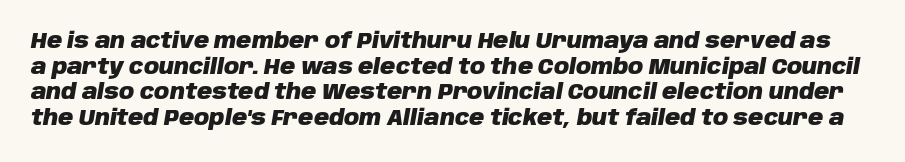
Clear beneath every line of the passage. Words appear dense and cohesive because spacing is normal. The typesetting leans heavy: a genuine bold. Tall strokes in this sample are angled rather than plumb.
